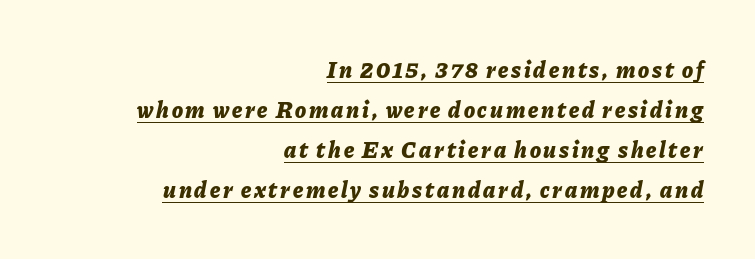
Q: Is the text bold? A: Yes.
Q: Is the text italic (slanted)? A: Yes, it leans right by about 11 degrees.
Q: Is the text underlined? A: Yes.
Q: How is the paragraph aligned? A: Right-aligned.
